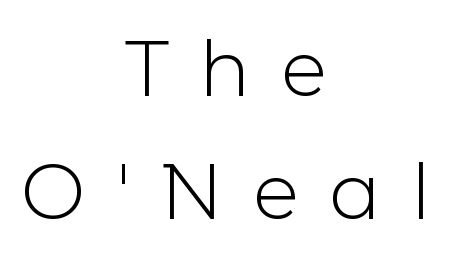
The image shows 77 px light sans-serif type, upright; set centered, normal line spacing (1.6x), unusually wide letter spacing (+0.39 em), not underlined; a medium x-height.
